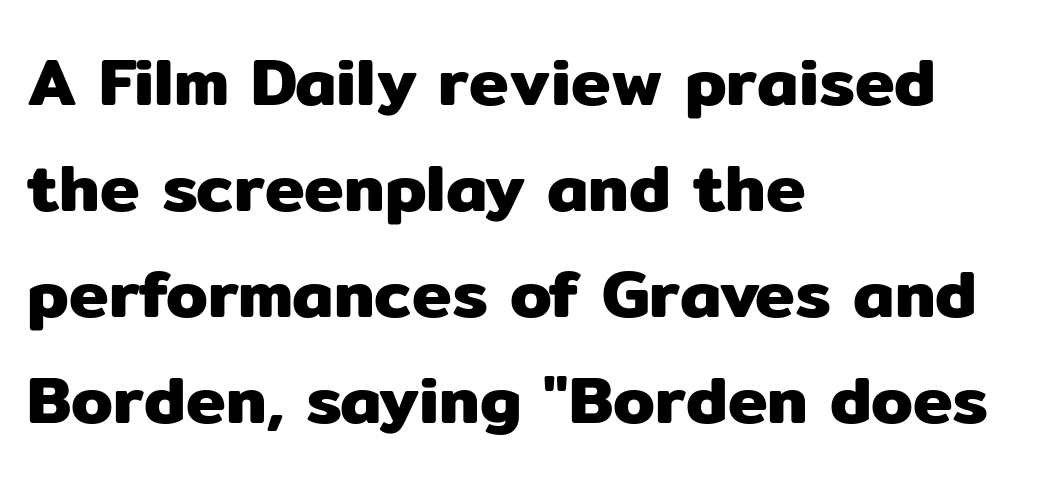
{"serif": "no", "italic": "no", "width": "normal", "stroke_contrast": "low", "x_height": "medium", "monospaced": "no", "underline": "no", "align": "left", "line_spacing": "normal", "line_spacing_ratio": 1.58, "letter_spacing": "normal", "letter_spacing_em": 0.0, "glyph_px": 67}
